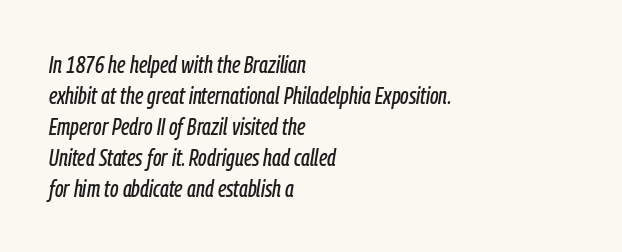
{"italic": "yes", "lean": "right", "slant_degrees": 9, "underline": "no", "align": "left", "line_spacing": "normal", "line_spacing_ratio": 1.29, "letter_spacing": "normal", "letter_spacing_em": 0.0, "glyph_px": 24}
